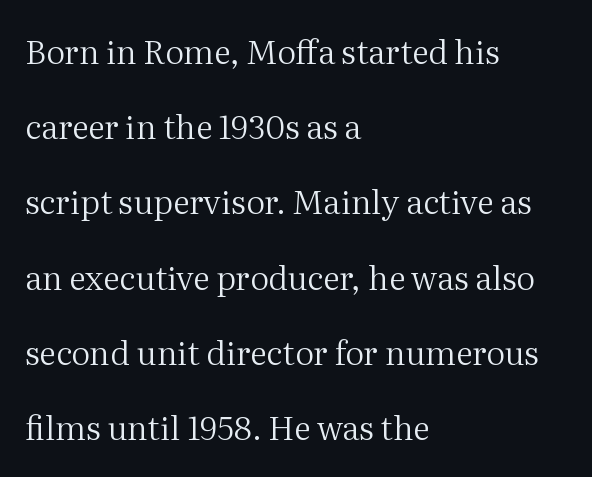
The image shows 33 px regular-weight serif type, upright; set left-aligned, loose line spacing (2.28x), normal letter spacing, not underlined; medium stroke contrast and a medium x-height.
